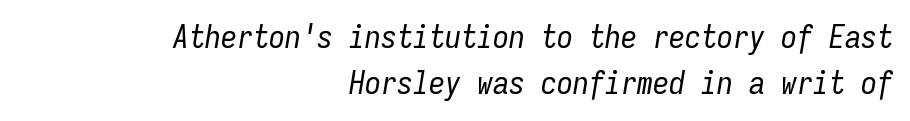
{"italic": "yes", "lean": "right", "slant_degrees": 9, "bold": "no", "weight": "regular", "width": "condensed", "stroke_contrast": "low", "x_height": "medium", "monospaced": "yes", "underline": "no", "align": "right", "line_spacing": "normal", "line_spacing_ratio": 1.43, "letter_spacing": "normal", "letter_spacing_em": 0.0, "glyph_px": 32}
